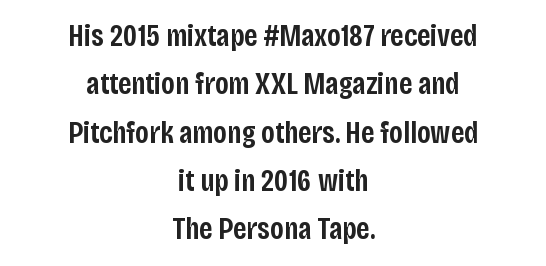
The image shows 31 px semibold, condensed sans-serif type, upright; set centered, normal line spacing (1.56x), normal letter spacing, not underlined; low stroke contrast and a large x-height.
